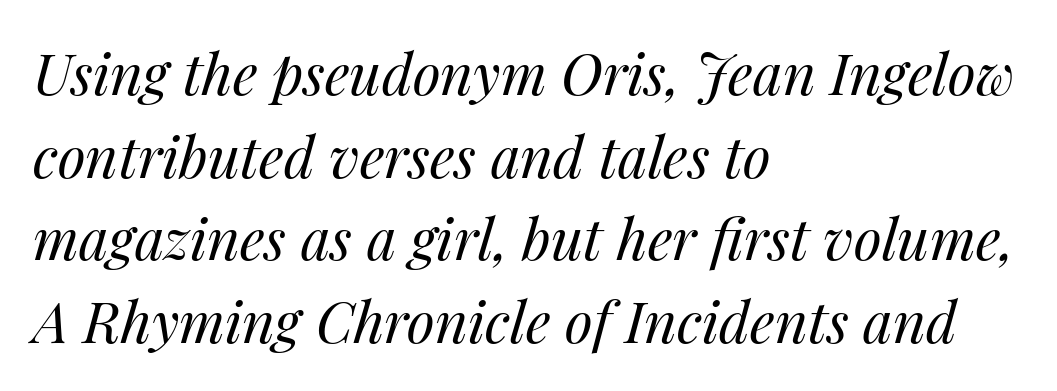
Q: Is the text bold? A: No.
Q: Is the text italic (slanted)? A: Yes, it leans right by about 14 degrees.
Q: Is the text underlined? A: No.
Q: How is the paragraph aligned? A: Left-aligned.
Q: Is the spacing between letters normal or unusually wide? A: Normal.
Q: Is the spacing between lines tight, normal or loose? A: Normal.
Q: Width (condensed, normal, or wide)? A: Normal.
Q: Stroke contrast? A: Medium.
Q: x-height? A: Medium.
Q: Monospaced? A: No.
